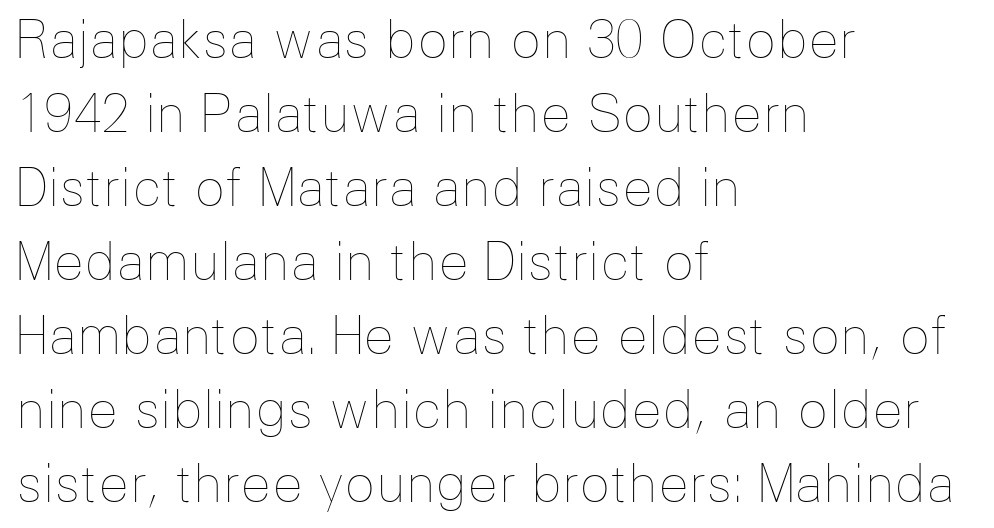
Q: Is the text bold? A: No.
Q: Is the text italic (slanted)? A: No, it is upright.
Q: Is the text underlined? A: No.
Q: How is the paragraph aligned? A: Left-aligned.
Q: Is the spacing between letters normal or unusually wide? A: Normal.
Q: Is the spacing between lines tight, normal or loose? A: Normal.
Q: Width (condensed, normal, or wide)? A: Normal.
Q: Stroke contrast? A: Low.
Q: x-height? A: Medium.
Q: Monospaced? A: No.
